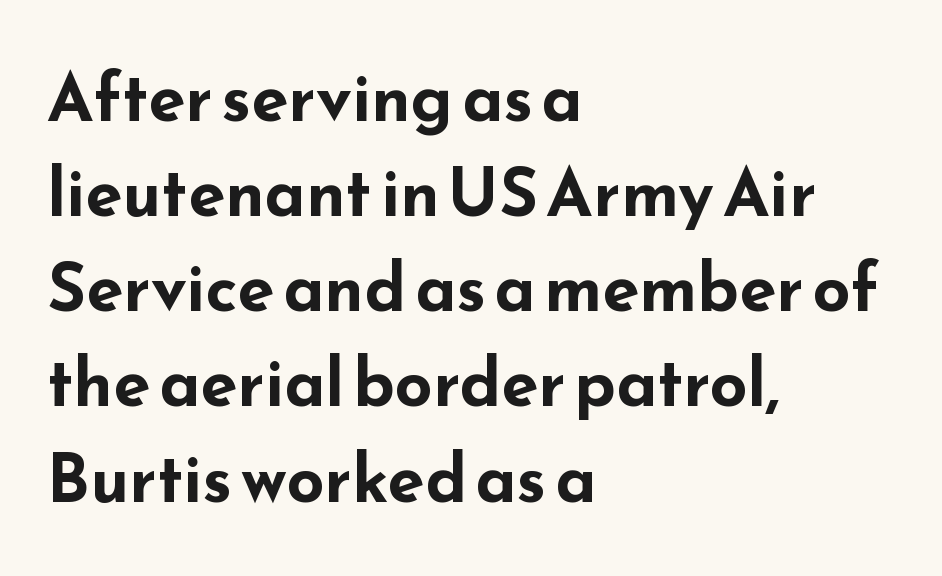
The image shows 67 px bold, wide sans-serif type, upright; set left-aligned, normal line spacing (1.42x), normal letter spacing, not underlined; low stroke contrast and a small x-height.
